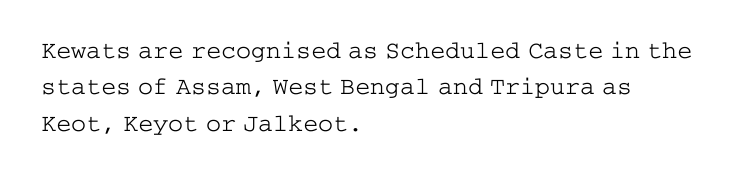
{"italic": "no", "bold": "no", "underline": "no", "align": "left", "line_spacing": "normal", "line_spacing_ratio": 1.46, "letter_spacing": "normal", "letter_spacing_em": 0.0, "glyph_px": 25}
